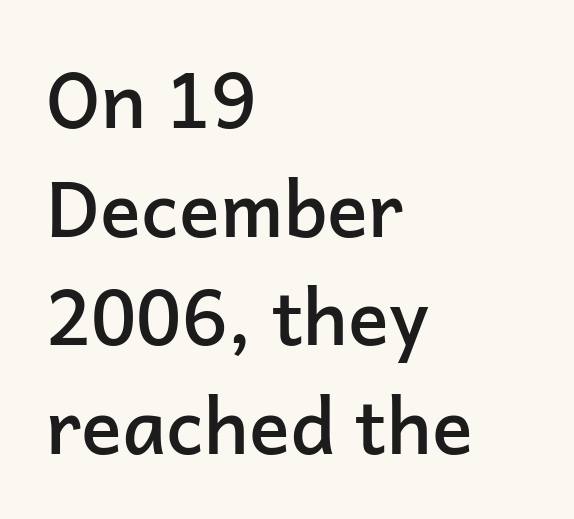
{"serif": "no", "italic": "no", "bold": "semi", "weight": "semibold", "width": "normal", "stroke_contrast": "low", "x_height": "medium", "monospaced": "no", "underline": "no", "align": "left", "line_spacing": "normal", "line_spacing_ratio": 1.43, "letter_spacing": "normal", "letter_spacing_em": 0.0, "glyph_px": 76}
